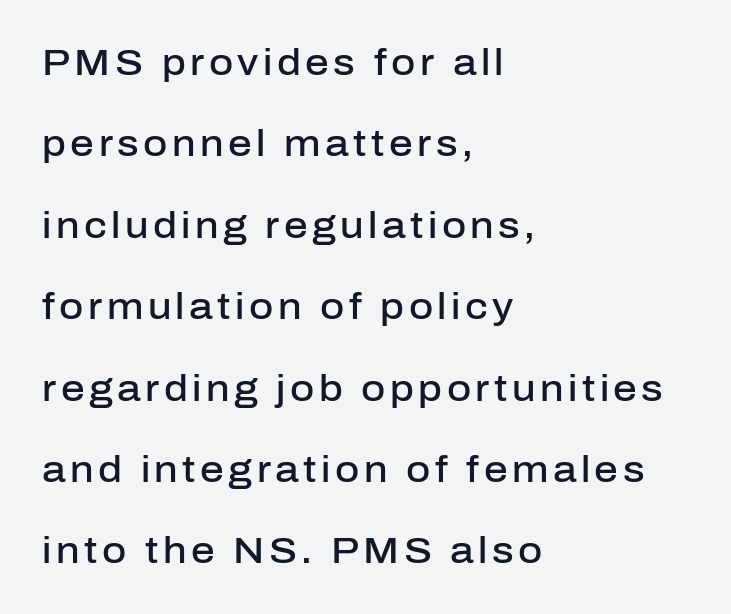
Q: Is the text bold? A: Semi-bold.
Q: Is the text italic (slanted)? A: No, it is upright.
Q: Is the typeface a serif or a sans-serif typeface? A: Sans-serif.
Q: Is the text underlined? A: No.
Q: How is the paragraph aligned? A: Left-aligned.
Q: Is the spacing between lines tight, normal or loose? A: Loose.
Q: Width (condensed, normal, or wide)? A: Normal.
Q: Stroke contrast? A: Low.
Q: x-height? A: Medium.
Q: Monospaced? A: No.
